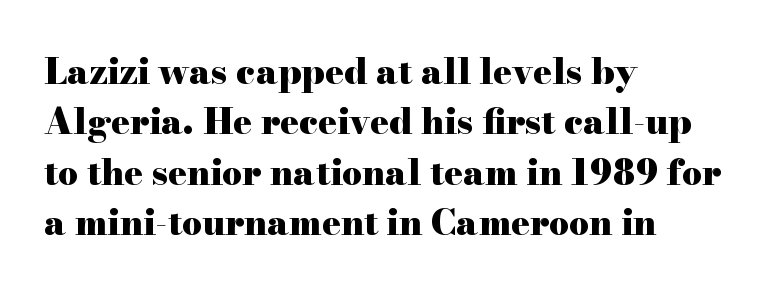
Q: Is the text bold? A: Yes.
Q: Is the text italic (slanted)? A: No, it is upright.
Q: Is the typeface a serif or a sans-serif typeface? A: Serif.
Q: Is the text underlined? A: No.
Q: How is the paragraph aligned? A: Left-aligned.
Q: Is the spacing between letters normal or unusually wide? A: Normal.
Q: Is the spacing between lines tight, normal or loose? A: Normal.
Q: Width (condensed, normal, or wide)? A: Wide.
Q: Stroke contrast? A: High.
Q: x-height? A: Small.
Q: Monospaced? A: No.
